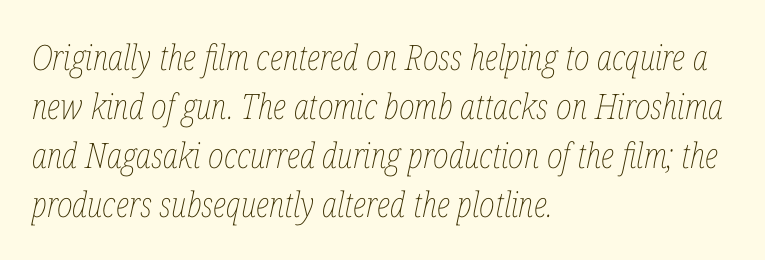
Q: Is the text bold? A: No.
Q: Is the text italic (slanted)? A: Yes, it leans right by about 12 degrees.
Q: Is the text underlined? A: No.
Q: How is the paragraph aligned? A: Left-aligned.
Q: Is the spacing between letters normal or unusually wide? A: Normal.
Q: Is the spacing between lines tight, normal or loose? A: Normal.
Q: Width (condensed, normal, or wide)? A: Condensed.
Q: Stroke contrast? A: Low.
Q: x-height? A: Medium.
Q: Monospaced? A: No.
